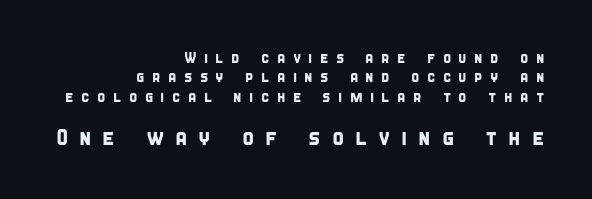
A flush-right, rag-left setting is used for this passage. Leading: standard. Of the two passages, the one underneath uses the larger point size. The specimen omits any rule beneath the text block's lines. Observe the wide spacing: letters keep a clear distance from each other.
